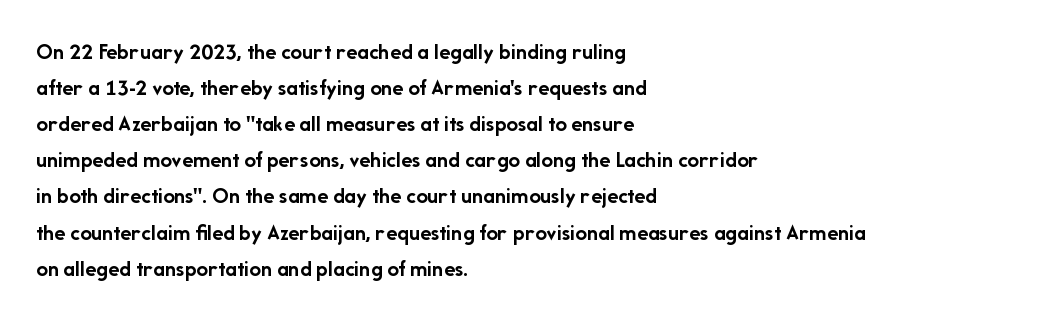
{"italic": "no", "bold": "yes", "underline": "no", "align": "left", "line_spacing": "normal", "line_spacing_ratio": 1.57, "letter_spacing": "normal", "letter_spacing_em": 0.0, "glyph_px": 23}
